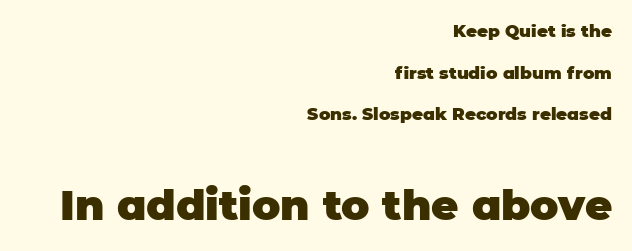
Q: Is the text bold? A: Yes.
Q: Is the text italic (slanted)? A: No, it is upright.
Q: Is the typeface a serif or a sans-serif typeface? A: Sans-serif.
Q: Is the text underlined? A: No.
Q: How is the paragraph aligned? A: Right-aligned.
Q: Is the spacing between letters normal or unusually wide? A: Normal.
Q: Is the spacing between lines tight, normal or loose? A: Loose.
Q: Which block of text is set in a larger size, the first (top) or the second (bottom)? A: The second (bottom) one.
Q: Width (condensed, normal, or wide)? A: Normal.
Q: Stroke contrast? A: Low.
Q: x-height? A: Large.
Q: Monospaced? A: No.
